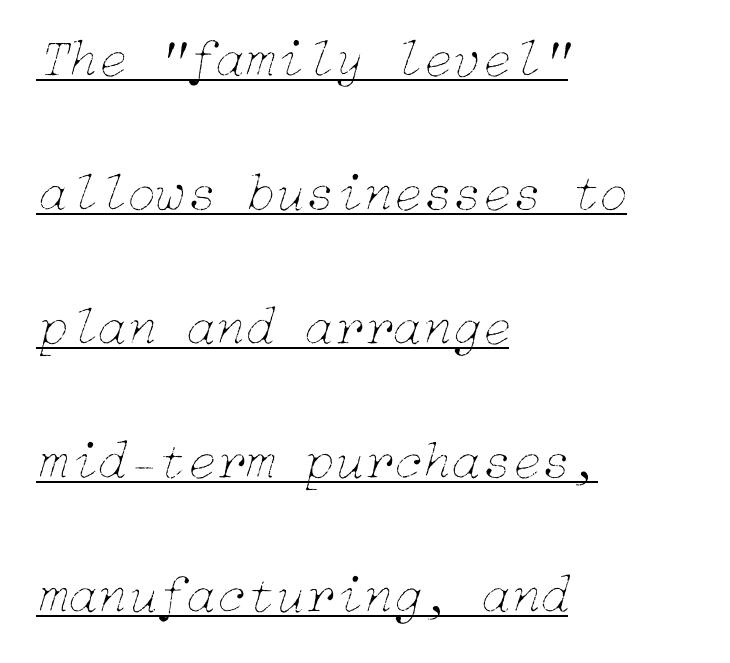
Q: Is the text bold? A: No.
Q: Is the text italic (slanted)? A: Yes, it leans right by about 15 degrees.
Q: Is the text underlined? A: Yes.
Q: How is the paragraph aligned? A: Left-aligned.
Q: Is the spacing between letters normal or unusually wide? A: Normal.
Q: Is the spacing between lines tight, normal or loose? A: Loose.
Q: Width (condensed, normal, or wide)? A: Normal.
Q: Stroke contrast? A: Low.
Q: x-height? A: Medium.
